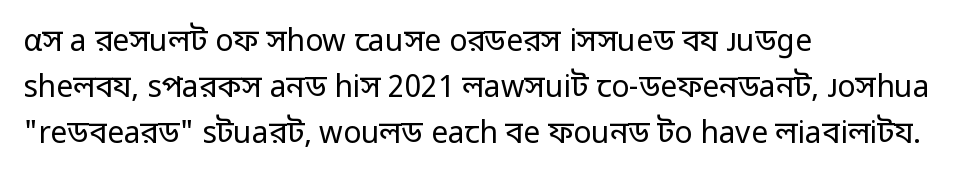
The image shows 30 px regular-weight sans-serif type, upright; set left-aligned, normal line spacing (1.54x), normal letter spacing, not underlined; low stroke contrast and a medium x-height.
